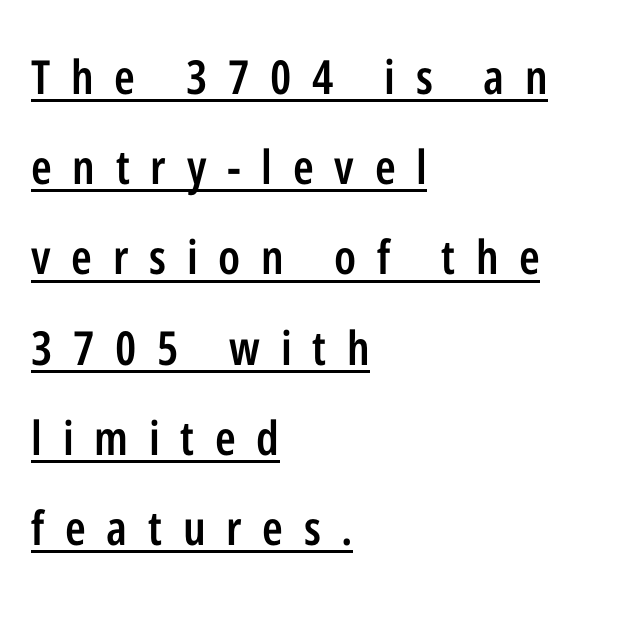
Q: Is the text bold? A: Semi-bold.
Q: Is the text italic (slanted)? A: No, it is upright.
Q: Is the typeface a serif or a sans-serif typeface? A: Sans-serif.
Q: Is the text underlined? A: Yes.
Q: How is the paragraph aligned? A: Left-aligned.
Q: Is the spacing between letters normal or unusually wide? A: Unusually wide.
Q: Is the spacing between lines tight, normal or loose? A: Loose.
Q: Width (condensed, normal, or wide)? A: Condensed.
Q: Stroke contrast? A: Low.
Q: x-height? A: Medium.
Q: Monospaced? A: No.
